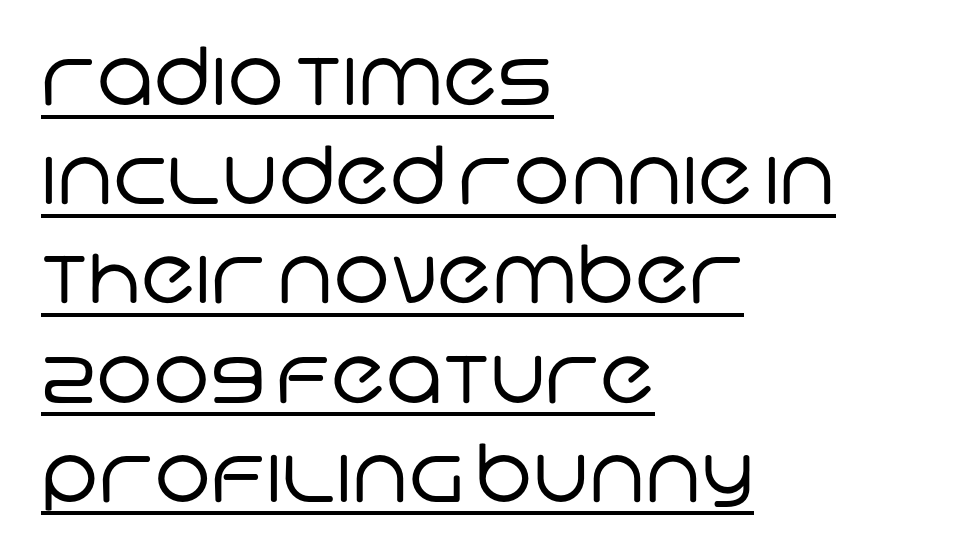
{"serif": "no", "bold": "no", "weight": "regular", "width": "normal", "stroke_contrast": "low", "x_height": "large", "monospaced": "no", "underline": "yes", "align": "left", "line_spacing_ratio": 1.24, "letter_spacing": "normal", "letter_spacing_em": 0.0, "glyph_px": 80}
